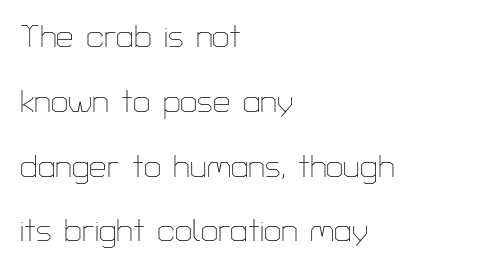
{"serif": "no", "italic": "no", "bold": "no", "weight": "thin", "width": "normal", "stroke_contrast": "low", "x_height": "medium", "monospaced": "no", "underline": "no", "align": "left", "line_spacing": "loose", "line_spacing_ratio": 2.09, "letter_spacing": "normal", "letter_spacing_em": 0.0, "glyph_px": 31}
